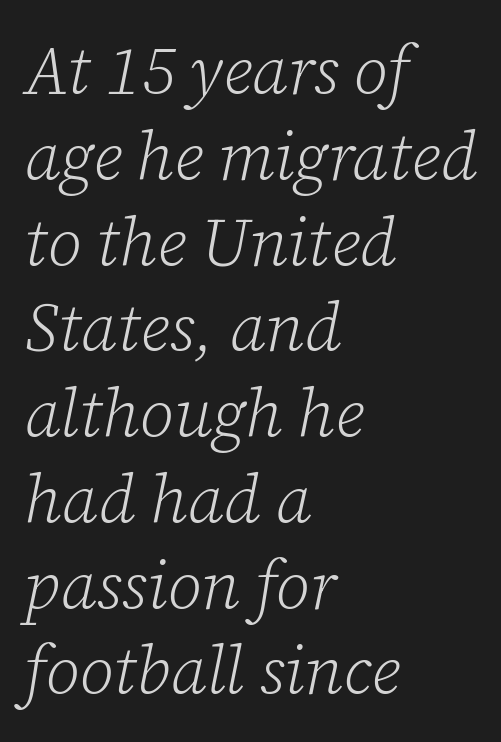
{"serif": "yes", "italic": "yes", "lean": "right", "slant_degrees": 12, "bold": "no", "weight": "light", "width": "normal", "stroke_contrast": "low", "x_height": "medium", "monospaced": "no", "underline": "no", "align": "left", "line_spacing": "normal", "line_spacing_ratio": 1.28, "letter_spacing": "normal", "letter_spacing_em": 0.0, "glyph_px": 67}
